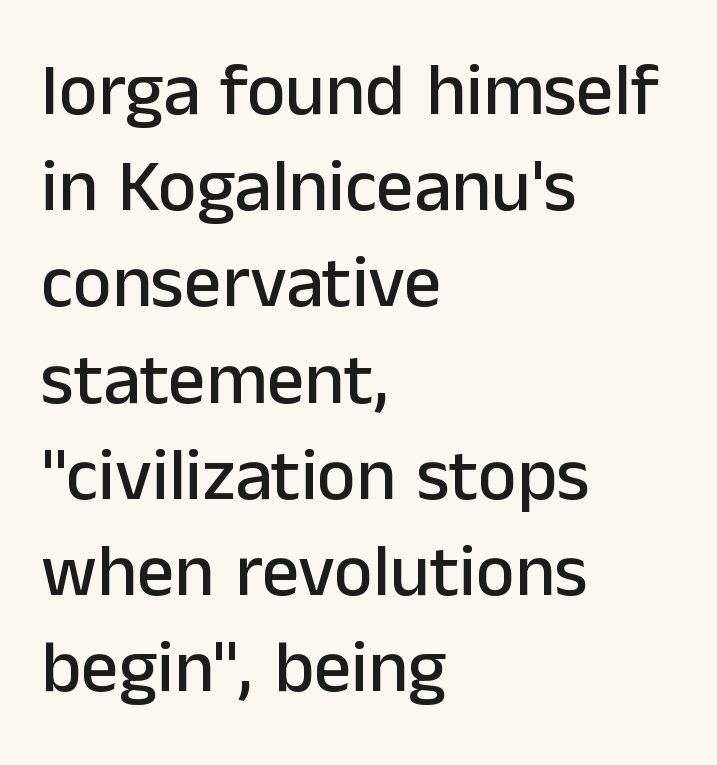
The image shows 74 px sans-serif type, upright; set left-aligned, normal line spacing (1.3x), normal letter spacing, not underlined; low stroke contrast and a medium x-height.
